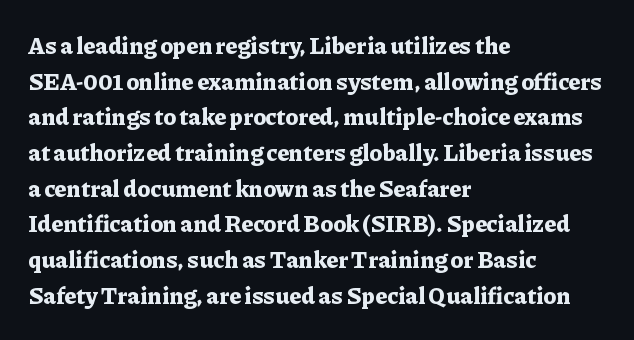
Is the block centered? No — it sits flush against the left margin. A full-strength bold gives these letters their thick strokes. The zone under the glyphs is completely vacant. This sample uses an upright cut, with every glyph sitting square on the baseline. The passage shown has conventional tracking throughout. The line-height multiplier appears to be the usual default.
